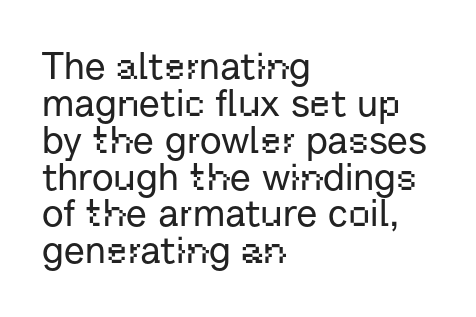
The image shows 38 px sans-serif type, upright; set left-aligned, tight line spacing (0.97x), normal letter spacing, not underlined; low stroke contrast and a medium x-height.
